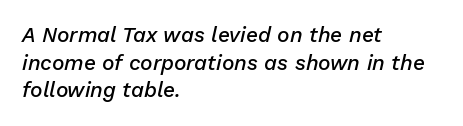
Check the space under the baseline: it is left empty. The face used here has a pronounced slope to its letters. Leading matches the norm, producing a regular column. Each glyph is drawn with semibold strokes, heavier than normal yet not fully bold. All the whitespace from short lines collects on the right. Short note: letters normally spaced.
